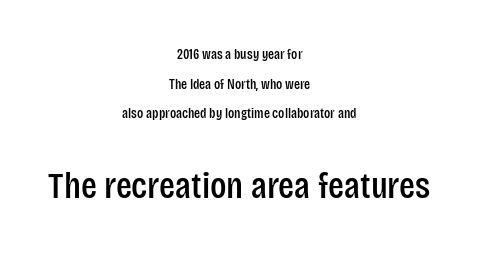
The image shows 37 px condensed sans-serif type, upright; set centered, loose line spacing (2.11x), normal letter spacing, not underlined; the second (bottom) block is 2.64x larger; low stroke contrast and a large x-height.
